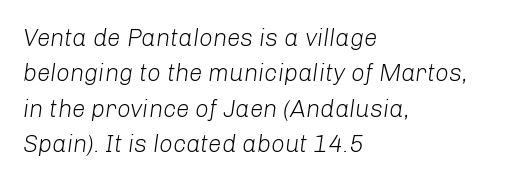
{"italic": "yes", "lean": "right", "slant_degrees": 8, "bold": "no", "underline": "no", "align": "left", "line_spacing": "normal", "line_spacing_ratio": 1.47, "letter_spacing": "normal", "letter_spacing_em": 0.0, "glyph_px": 24}
